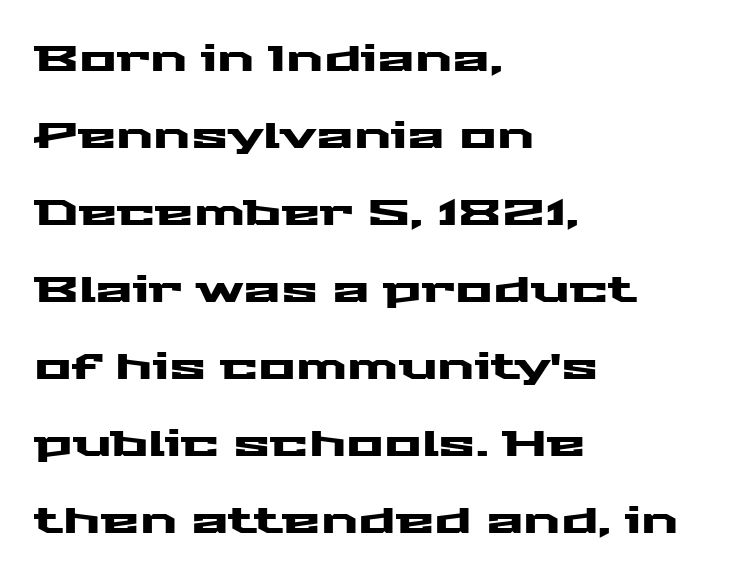
Q: Is the text italic (slanted)? A: No, it is upright.
Q: Is the typeface a serif or a sans-serif typeface? A: Sans-serif.
Q: Is the text underlined? A: No.
Q: How is the paragraph aligned? A: Left-aligned.
Q: Is the spacing between letters normal or unusually wide? A: Normal.
Q: Is the spacing between lines tight, normal or loose? A: Loose.
Q: Width (condensed, normal, or wide)? A: Wide.
Q: Stroke contrast? A: Medium.
Q: x-height? A: Medium.
Q: Monospaced? A: No.
